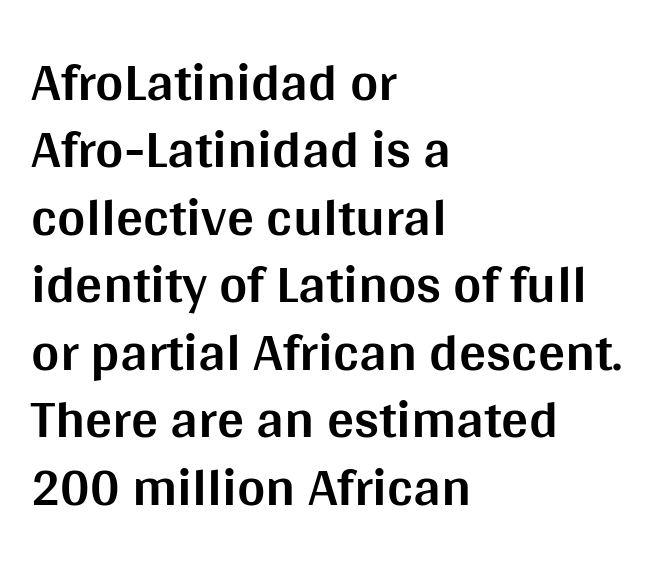
The image shows 54 px bold sans-serif type, upright; set left-aligned, normal line spacing (1.25x), normal letter spacing, not underlined; medium stroke contrast and a large x-height.
